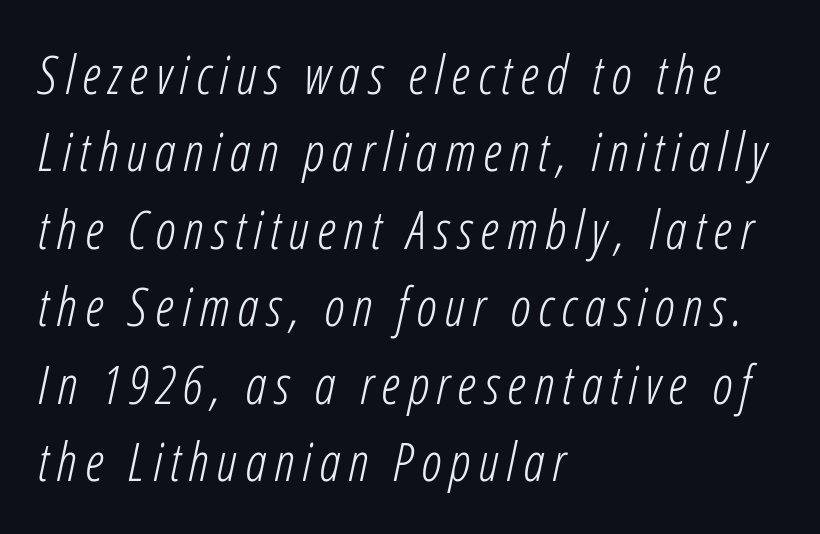
Casual observation: everything's shoved over to the left. The passage shown is typed in a proportional face where columns would drift. Quick note: interline space is typical. Weight: in the light-to-regular range. This is oblique type, the kind used for emphasis or titles. Beneath every word, the page is bare.
